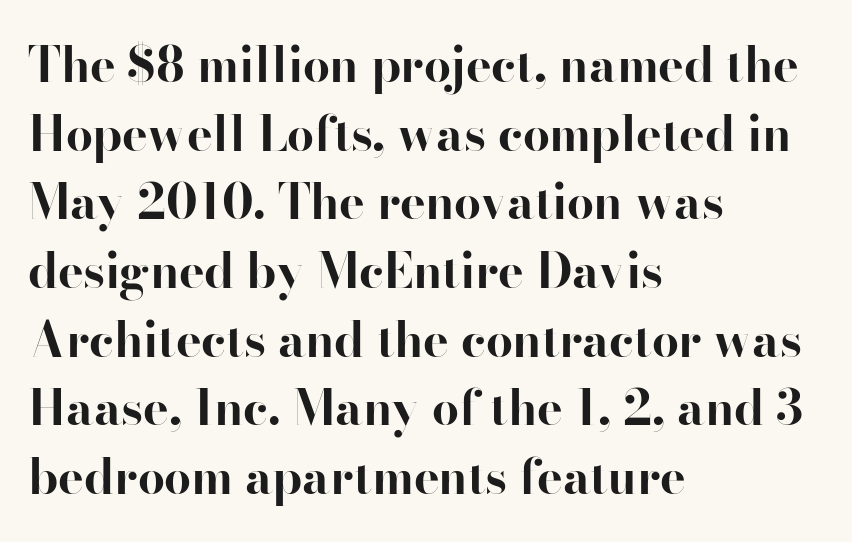
The image shows 48 px bold serif type, upright; set left-aligned, normal line spacing (1.43x), normal letter spacing, not underlined; high stroke contrast and a small x-height.
